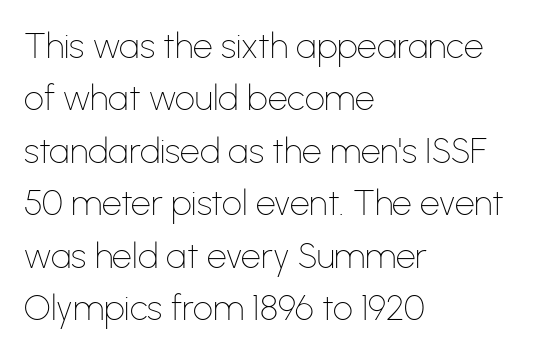
This sample has the flowing, uneven cadence of proportional lettering. The rendering uses a moderate line-height, typical for paragraphs. Tracking here is standard; glyphs follow each other at the usual distance. A sans-serif font was chosen for this passage. Quick note: underline off.
